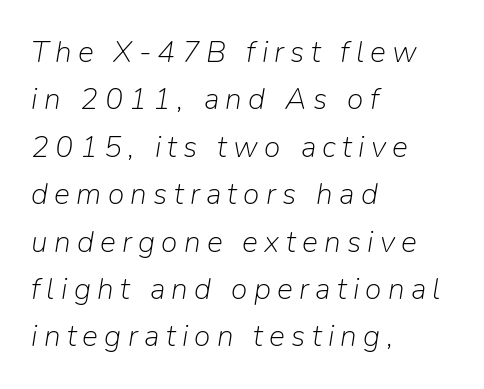
Here the glyphs are tracked loosely, breaking word shapes into spaced letters. Bare-footed words on every line. If you drew a line through each stem, it would be angled. The typeface has the unassuming heft of standard copy or less. Is there much room between lines? A standard amount, neither cramped nor airy. Teacher's note: observe the even left margin — that is flush-left alignment.
